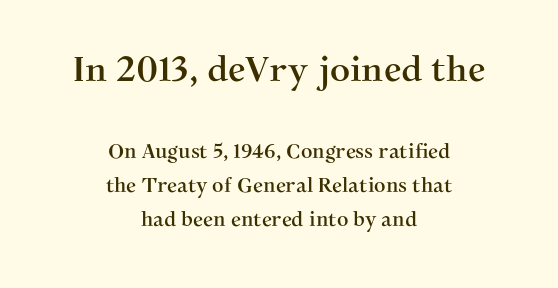
{"serif": "yes", "italic": "no", "width": "normal", "stroke_contrast": "medium", "x_height": "medium", "monospaced": "no", "underline": "no", "align": "center", "line_spacing_ratio": 1.71, "letter_spacing": "normal", "letter_spacing_em": 0.0, "larger_block": "first", "size_ratio": 1.75, "glyph_px": 35}
